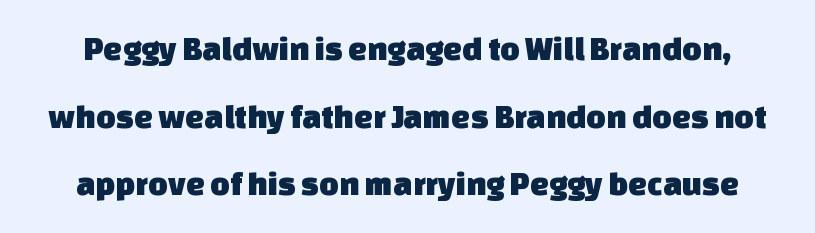
{"serif": "no", "width": "normal", "stroke_contrast": "low", "x_height": "large", "monospaced": "no", "underline": "no", "line_spacing": "loose", "line_spacing_ratio": 1.99, "letter_spacing": "normal", "letter_spacing_em": 0.0, "glyph_px": 34}
